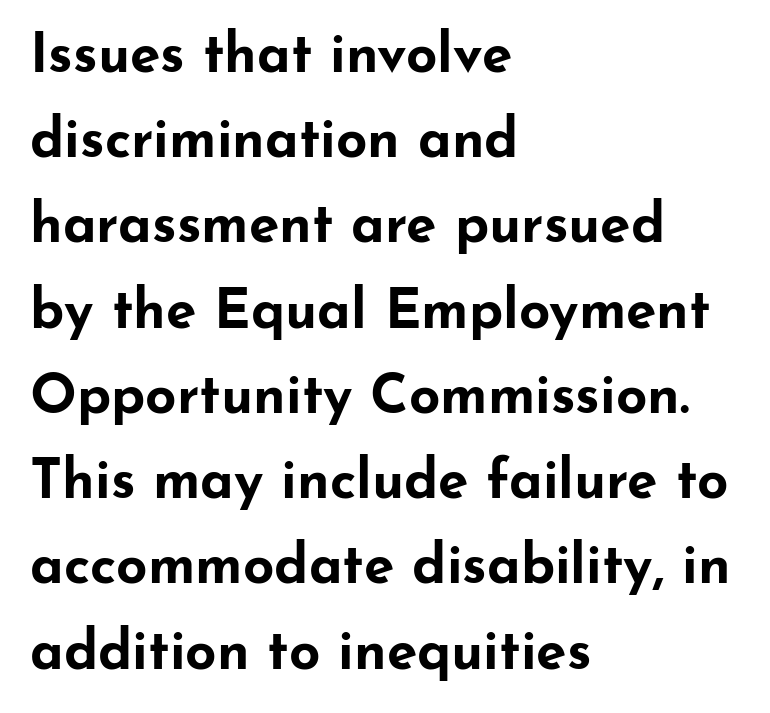
The image shows 55 px bold, wide sans-serif type, upright; set left-aligned, normal line spacing (1.55x), normal letter spacing, not underlined; low stroke contrast and a small x-height.
